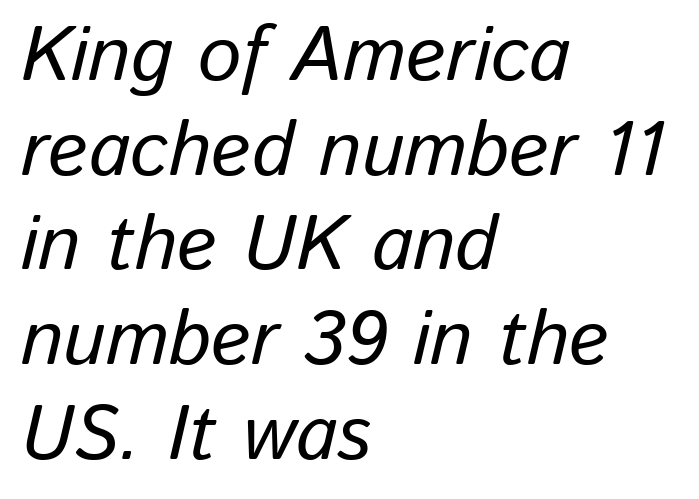
{"italic": "yes", "lean": "right", "slant_degrees": 13, "width": "normal", "stroke_contrast": "low", "x_height": "medium", "monospaced": "no", "underline": "no", "align": "left", "line_spacing_ratio": 1.23, "letter_spacing": "normal", "letter_spacing_em": 0.0, "glyph_px": 77}
